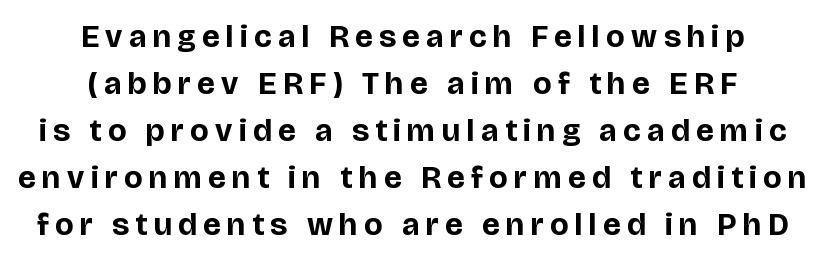
The rendering uses natural spacing where letterforms have individual widths. The rendering inserts visible extra space after every character. This is roman type, the default non-slanted kind. The sample has been set heavy, in full bold. The compositor balanced each line on the midline. The designer left line spacing at the default.
